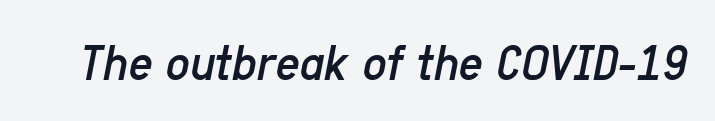
The image shows 53 px regular-weight, condensed type, italic (leaning right); set normal letter spacing, not underlined; low stroke contrast and a medium x-height.
